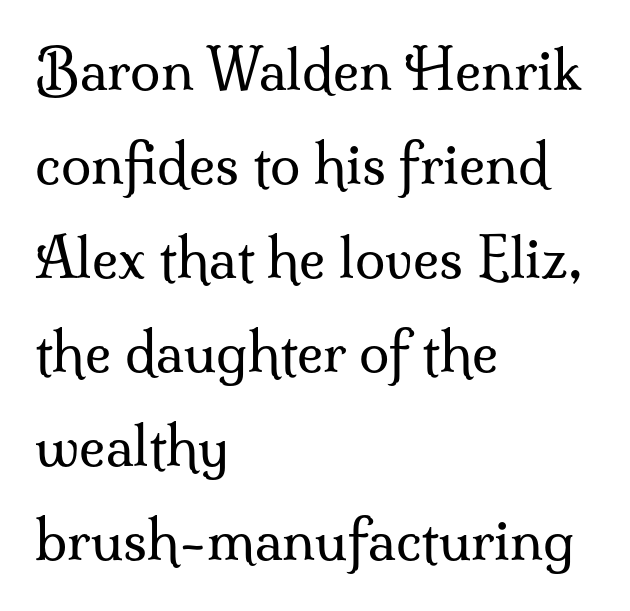
The image shows 55 px regular-weight serif type, upright; set left-aligned, line spacing 1.71x, normal letter spacing, not underlined; medium stroke contrast and a small x-height.
